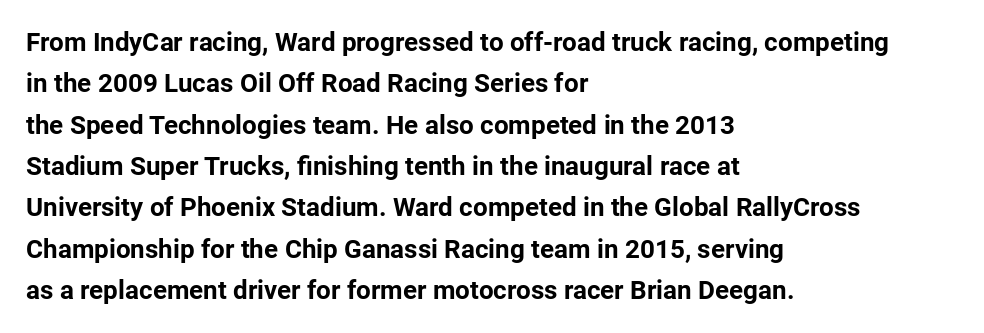
Q: Is the text bold? A: Yes.
Q: Is the text italic (slanted)? A: No, it is upright.
Q: Is the text underlined? A: No.
Q: How is the paragraph aligned? A: Left-aligned.
Q: Is the spacing between letters normal or unusually wide? A: Normal.
Q: Is the spacing between lines tight, normal or loose? A: Normal.
